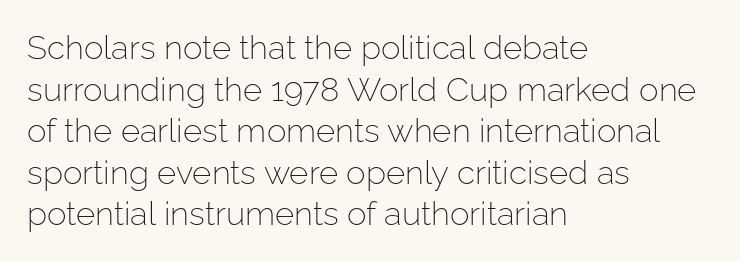
Looks like regular typesetting: each glyph gets only the width it needs. Caption: multi-line text, flush left, ragged right. Nope, no serifs anywhere on these letters. Students, note that the glyphs here touch the page at normal intervals. The string is rendered with underlining switched off.
